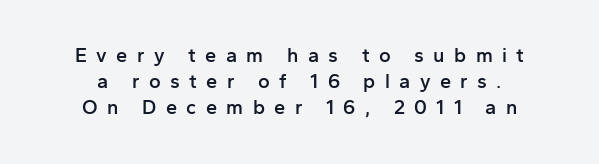
The image shows 20 px text type, upright; set centered, normal line spacing (1.31x), unusually wide letter spacing (+0.47 em), not underlined.
